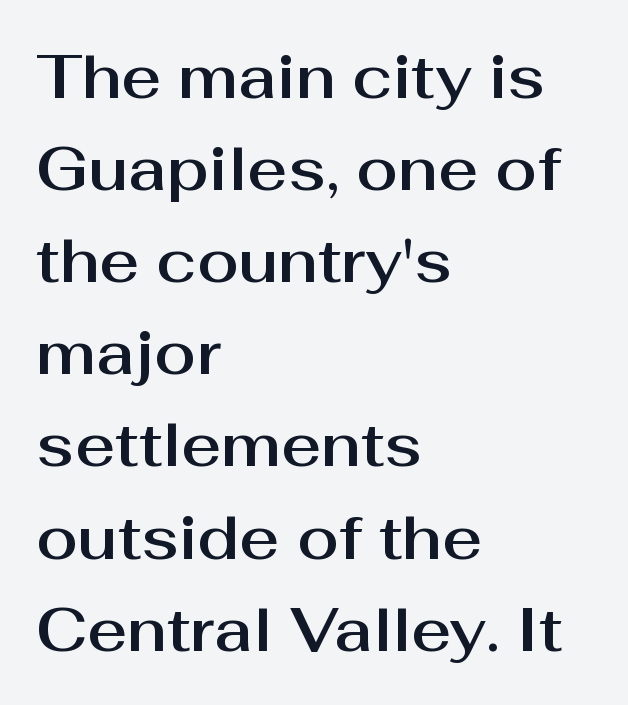
Q: Is the text italic (slanted)? A: No, it is upright.
Q: Is the typeface a serif or a sans-serif typeface? A: Sans-serif.
Q: Is the text underlined? A: No.
Q: How is the paragraph aligned? A: Left-aligned.
Q: Is the spacing between letters normal or unusually wide? A: Normal.
Q: Is the spacing between lines tight, normal or loose? A: Normal.
Q: Width (condensed, normal, or wide)? A: Normal.
Q: Stroke contrast? A: Medium.
Q: x-height? A: Medium.
Q: Monospaced? A: No.
